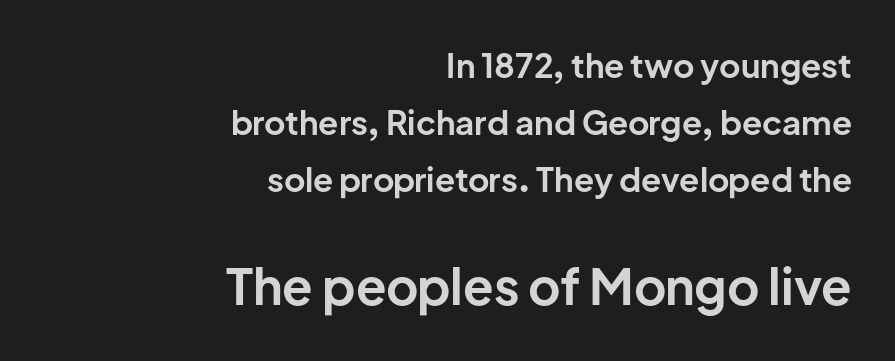
The image shows 50 px bold sans-serif type, upright; set right-aligned, line spacing 1.72x, normal letter spacing, not underlined; the second (bottom) block is 1.52x larger; low stroke contrast and a medium x-height.
